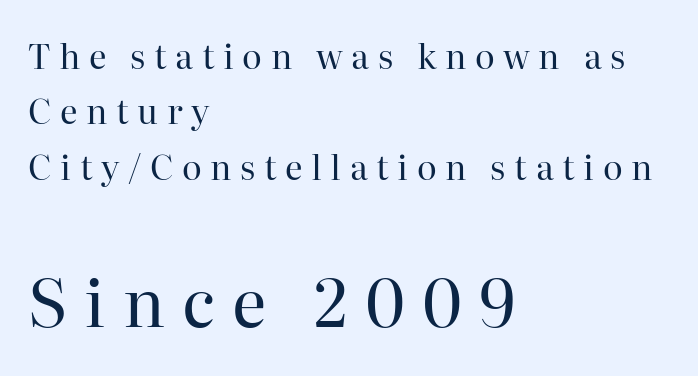
Character widths vary here, with narrow letters taking less room than wide ones. If you squint, the bottom block still reads clearly — it's the larger of the two. Unlike a clean sans, this face finishes its strokes with serifs. This sample uses expanded letter spacing, leaving extra air between glyphs.
